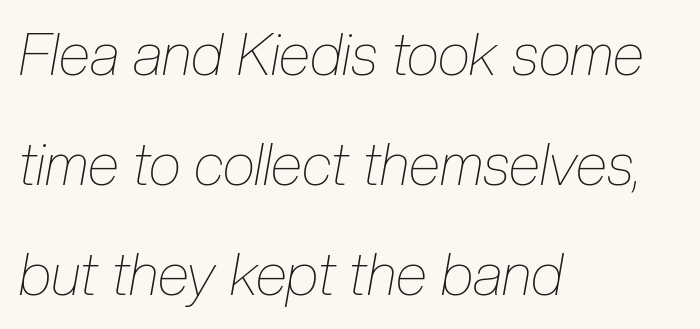
Q: Is the text bold? A: No.
Q: Is the text italic (slanted)? A: Yes, it leans right by about 10 degrees.
Q: Is the text underlined? A: No.
Q: How is the paragraph aligned? A: Left-aligned.
Q: Is the spacing between letters normal or unusually wide? A: Normal.
Q: Is the spacing between lines tight, normal or loose? A: Loose.
Q: Width (condensed, normal, or wide)? A: Condensed.
Q: Stroke contrast? A: Low.
Q: x-height? A: Medium.
Q: Monospaced? A: No.
